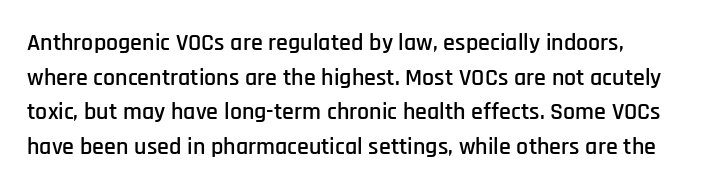
{"italic": "no", "underline": "no", "line_spacing": "normal", "line_spacing_ratio": 1.44, "letter_spacing": "normal", "letter_spacing_em": 0.0, "glyph_px": 24}
